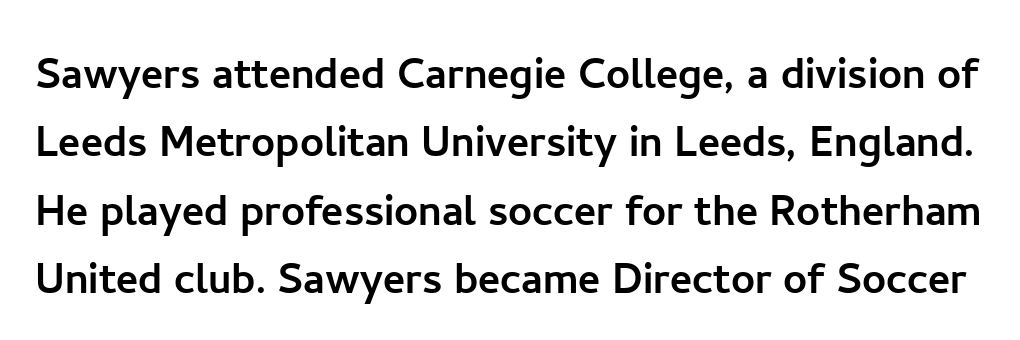
Looks like regular typesetting: each glyph gets only the width it needs. The characters display no serif detailing; their extremities are plain. Every character sits straight up, as roman type does. Short note: letters normally spaced.
